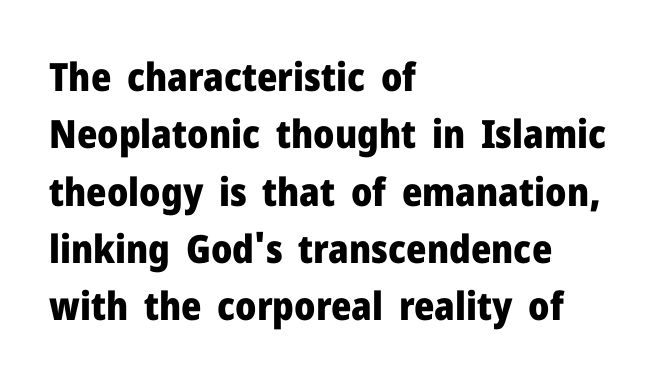
{"serif": "no", "italic": "no", "bold": "yes", "weight": "heavy", "width": "normal", "stroke_contrast": "low", "x_height": "medium", "monospaced": "no", "underline": "no", "align": "left", "line_spacing": "normal", "line_spacing_ratio": 1.47, "letter_spacing": "normal", "letter_spacing_em": 0.0, "glyph_px": 39}
